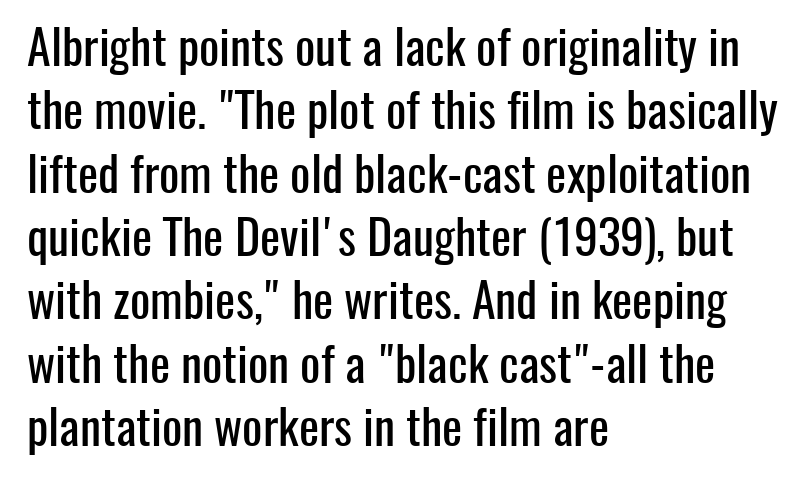
Q: Is the text italic (slanted)? A: No, it is upright.
Q: Is the typeface a serif or a sans-serif typeface? A: Sans-serif.
Q: Is the text underlined? A: No.
Q: How is the paragraph aligned? A: Left-aligned.
Q: Is the spacing between letters normal or unusually wide? A: Normal.
Q: Is the spacing between lines tight, normal or loose? A: Normal.
Q: Width (condensed, normal, or wide)? A: Condensed.
Q: Stroke contrast? A: Low.
Q: x-height? A: Medium.
Q: Monospaced? A: No.
